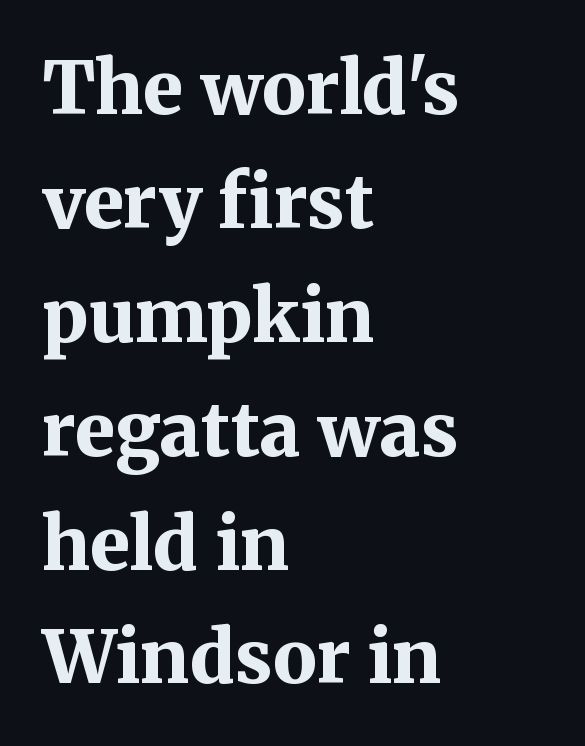
{"serif": "yes", "italic": "no", "bold": "yes", "weight": "bold", "width": "normal", "stroke_contrast": "medium", "x_height": "medium", "monospaced": "no", "underline": "no", "align": "left", "line_spacing": "normal", "line_spacing_ratio": 1.56, "letter_spacing": "normal", "letter_spacing_em": 0.0, "glyph_px": 73}
